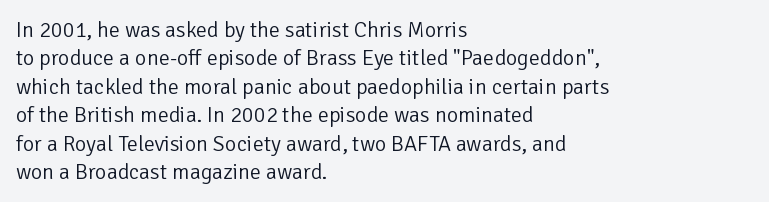
{"italic": "no", "bold": "no", "underline": "no", "align": "left", "line_spacing": "normal", "line_spacing_ratio": 1.29, "letter_spacing": "normal", "letter_spacing_em": 0.0, "glyph_px": 22}
